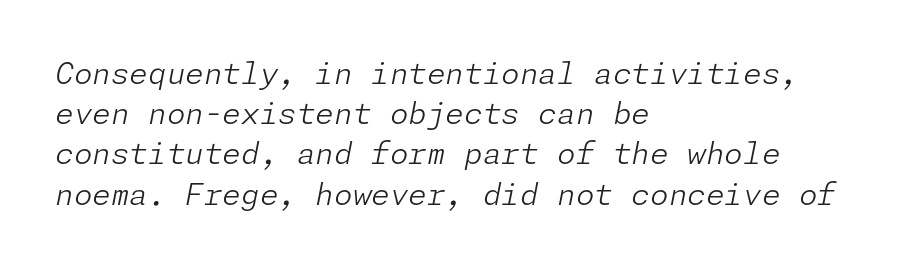
The image shows 30 px light type, italic (leaning right); set left-aligned, normal line spacing (1.34x), normal letter spacing, not underlined; low stroke contrast and a medium x-height.
